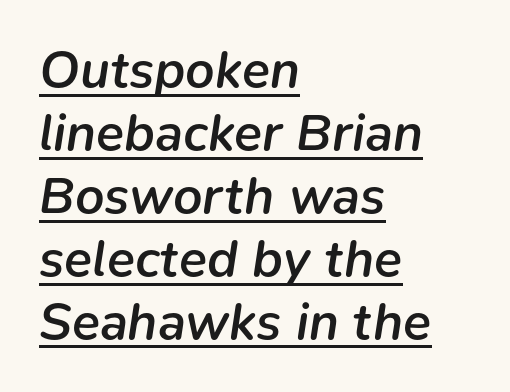
{"italic": "yes", "lean": "right", "slant_degrees": 9, "bold": "semi", "weight": "semibold", "width": "normal", "stroke_contrast": "low", "x_height": "medium", "monospaced": "no", "underline": "yes", "align": "left", "line_spacing_ratio": 1.21, "letter_spacing": "normal", "letter_spacing_em": 0.0, "glyph_px": 52}
